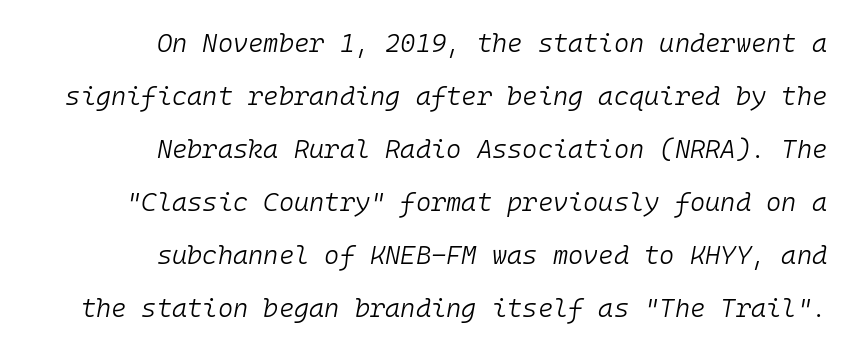
If you drew a line through each stem, it would be angled. The passage shown is not bold in any degree. One glance says open: line gaps are wider than usual. Each line ends at the same right margin while the left side varies. Rule under the text: the space is simply empty. How are the letters spaced? Ordinarily, with no added tracking.
